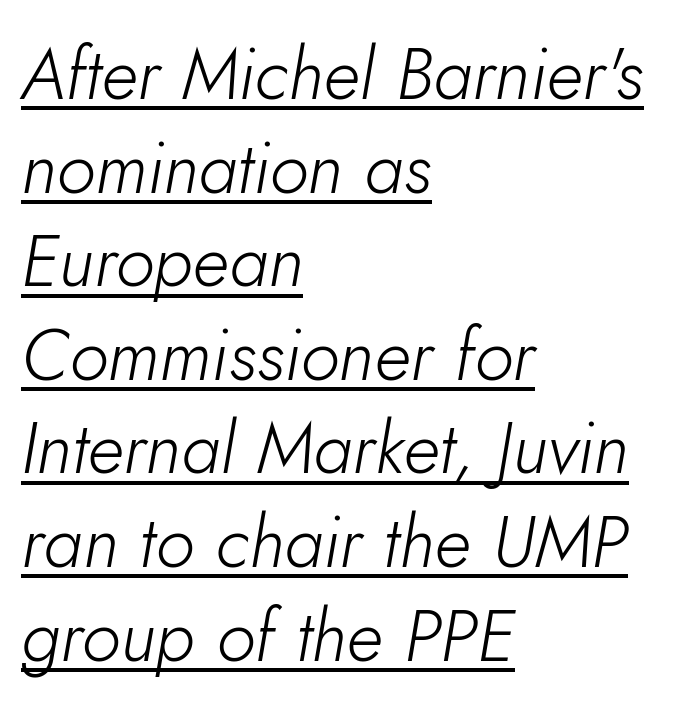
{"italic": "yes", "lean": "right", "slant_degrees": 10, "bold": "no", "weight": "light", "width": "normal", "stroke_contrast": "low", "x_height": "small", "monospaced": "no", "underline": "yes", "align": "left", "line_spacing": "normal", "line_spacing_ratio": 1.3, "letter_spacing": "normal", "letter_spacing_em": 0.0, "glyph_px": 72}
